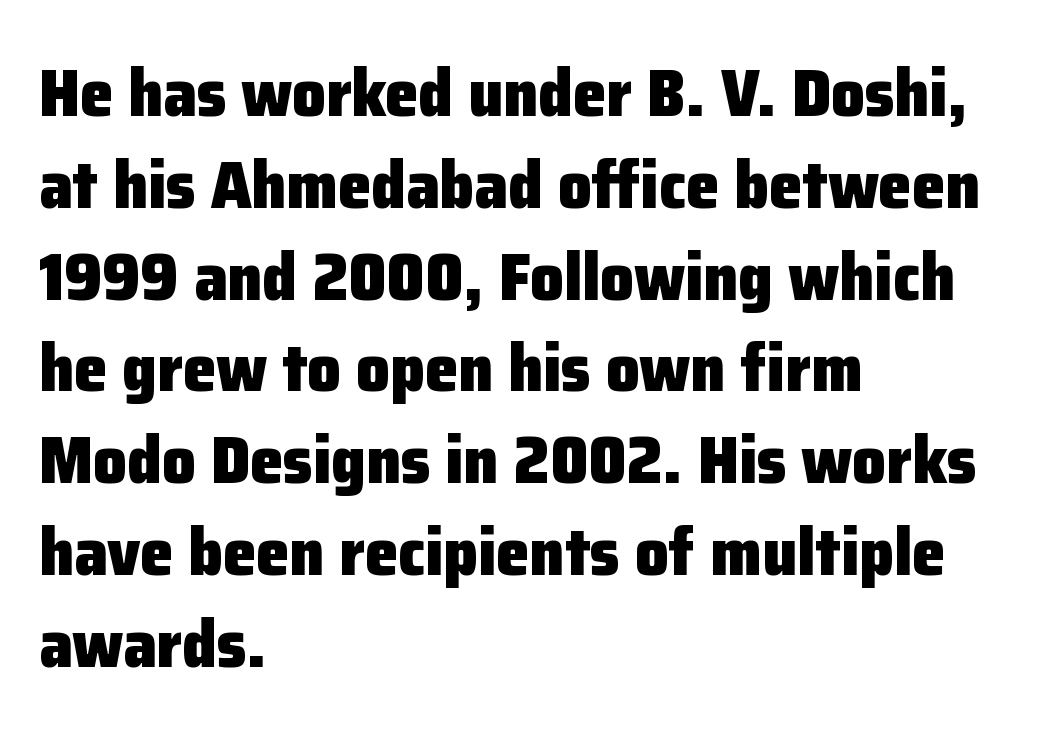
The image shows 67 px heavy sans-serif type, upright; set left-aligned, normal line spacing (1.37x), normal letter spacing, not underlined; low stroke contrast and a medium x-height.
